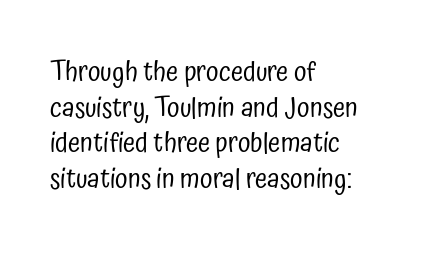
Whoever set this chose a conventional vertical rhythm. The characters are drawn with everyday or finer stroke widths. The rendering uses natural spacing where letterforms have individual widths. This sample is left-justified, so line endings fall wherever the words run out. No italicization has been applied; the sample stays upright.
